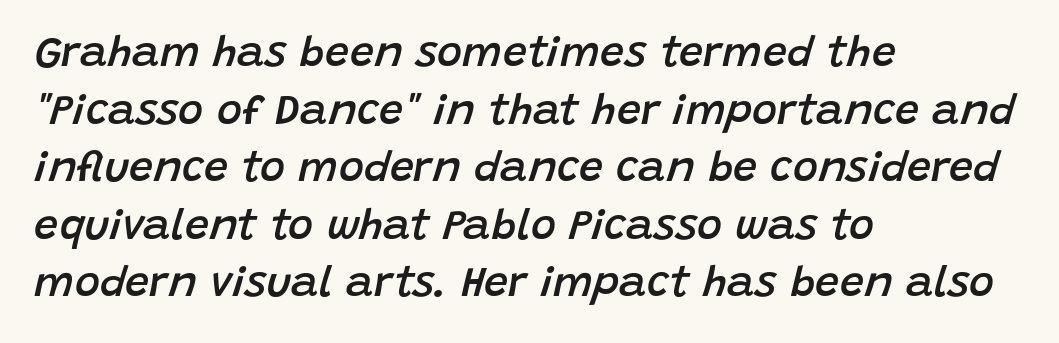
Caption: semibold face, moderately heavy strokes. Alignment: flush left. Rows of type keep a routine distance in the vertical direction. Tracking here is standard; glyphs follow each other at the usual distance. The letters advance in unequal steps, a hallmark of proportional type. Clear beneath every line of the passage.
